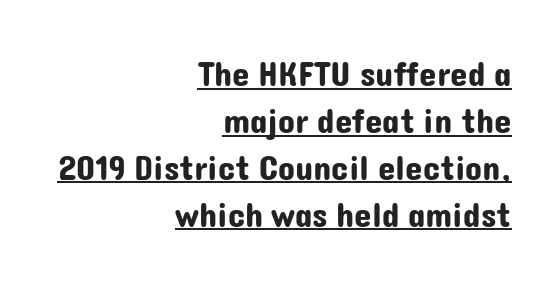
Q: Is the text italic (slanted)? A: No, it is upright.
Q: Is the typeface a serif or a sans-serif typeface? A: Sans-serif.
Q: Is the text underlined? A: Yes.
Q: How is the paragraph aligned? A: Right-aligned.
Q: Is the spacing between letters normal or unusually wide? A: Normal.
Q: Is the spacing between lines tight, normal or loose? A: Normal.
Q: Width (condensed, normal, or wide)? A: Normal.
Q: Stroke contrast? A: Low.
Q: x-height? A: Medium.
Q: Monospaced? A: No.
